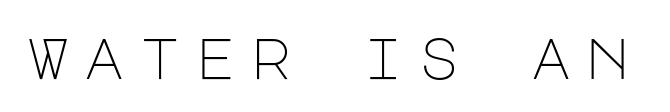
Weight: in the light-to-regular range. Substantial extra tracking has been applied to these lines. The zone under the glyphs is completely vacant. Posture: straight, roman, zero tilt. Look at the bottom of the vertical strokes: they stop flat, with no serifs.
